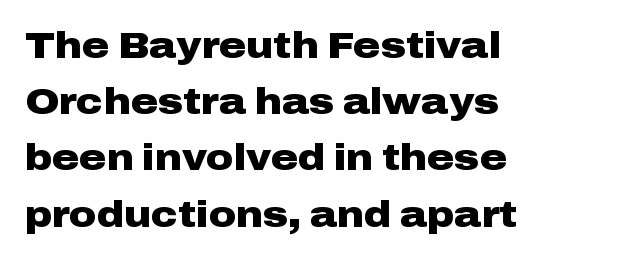
It's the straight-up-and-down kind of type. Here the designer chose a conventional face with non-uniform glyph widths. Look at the stroke-to-counter ratio: heavy, a bold. These lines are composed in type without serifs.
